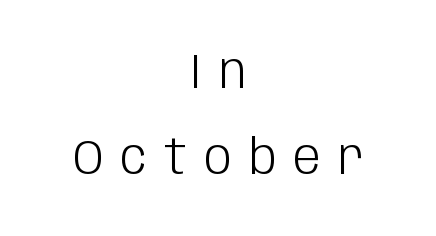
{"serif": "no", "italic": "no", "bold": "no", "weight": "light", "width": "condensed", "stroke_contrast": "low", "x_height": "large", "monospaced": "no", "underline": "no", "align": "center", "line_spacing_ratio": 1.76, "letter_spacing": "wide", "letter_spacing_em": 0.35, "glyph_px": 49}
